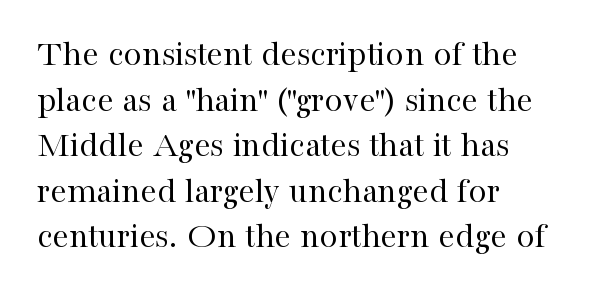
Q: Is the text bold? A: No.
Q: Is the text italic (slanted)? A: No, it is upright.
Q: Is the typeface a serif or a sans-serif typeface? A: Serif.
Q: Is the text underlined? A: No.
Q: How is the paragraph aligned? A: Left-aligned.
Q: Is the spacing between letters normal or unusually wide? A: Normal.
Q: Width (condensed, normal, or wide)? A: Normal.
Q: Stroke contrast? A: High.
Q: x-height? A: Medium.
Q: Monospaced? A: No.
